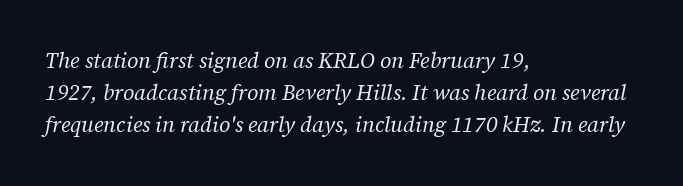
What stands out about the letter spacing? Nothing — it is the standard amount. The font's italic variant was chosen for this text. Each stroke keeps to a modest, everyday thickness or less. The rows are spaced the way most documents space them.
